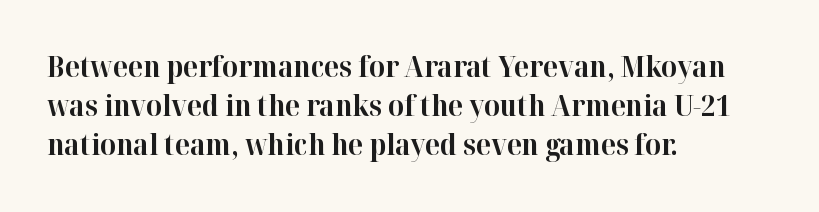
The image shows 28 px bold serif type, upright; set left-aligned, normal line spacing (1.4x), normal letter spacing, not underlined; high stroke contrast and a medium x-height.
